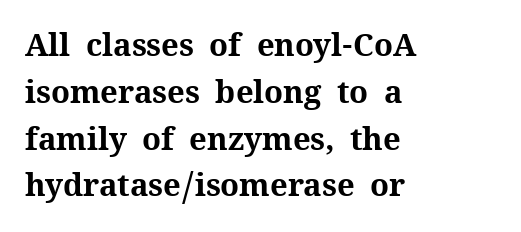
Q: Is the text bold? A: Yes.
Q: Is the text italic (slanted)? A: No, it is upright.
Q: Is the typeface a serif or a sans-serif typeface? A: Serif.
Q: Is the text underlined? A: No.
Q: How is the paragraph aligned? A: Left-aligned.
Q: Is the spacing between letters normal or unusually wide? A: Normal.
Q: Is the spacing between lines tight, normal or loose? A: Normal.
Q: Width (condensed, normal, or wide)? A: Normal.
Q: Stroke contrast? A: Medium.
Q: x-height? A: Medium.
Q: Monospaced? A: No.
